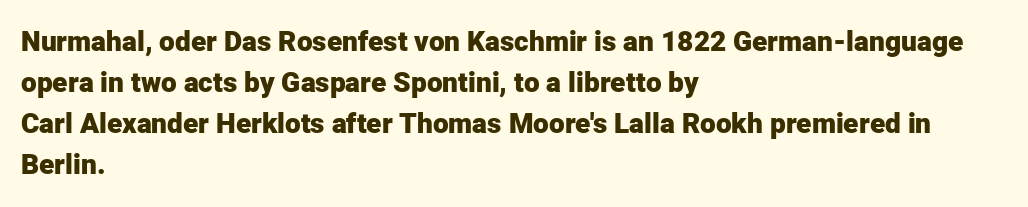
{"serif": "no", "italic": "no", "bold": "yes", "weight": "heavy", "width": "normal", "stroke_contrast": "low", "x_height": "medium", "monospaced": "no", "underline": "no", "align": "left", "line_spacing": "normal", "line_spacing_ratio": 1.46, "letter_spacing": "normal", "letter_spacing_em": 0.0, "glyph_px": 28}
